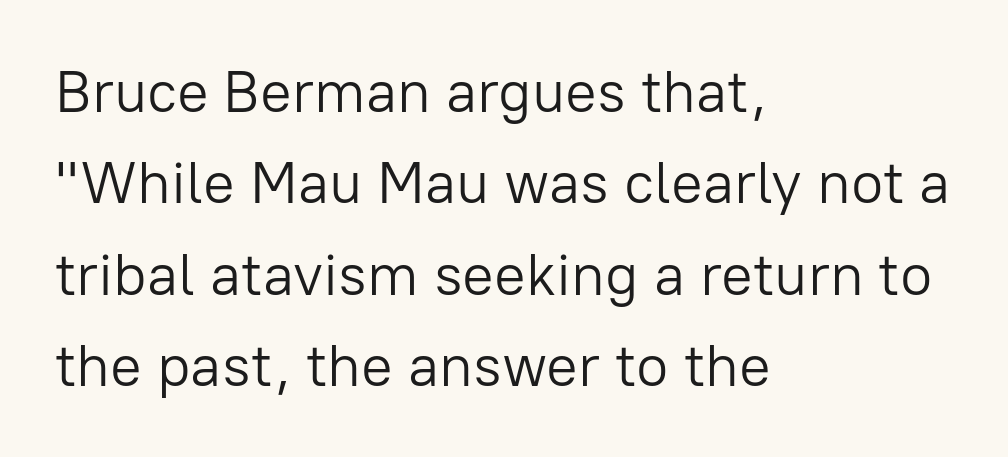
The image shows 59 px light sans-serif type, upright; set left-aligned, normal line spacing (1.55x), normal letter spacing, not underlined; low stroke contrast and a medium x-height.
